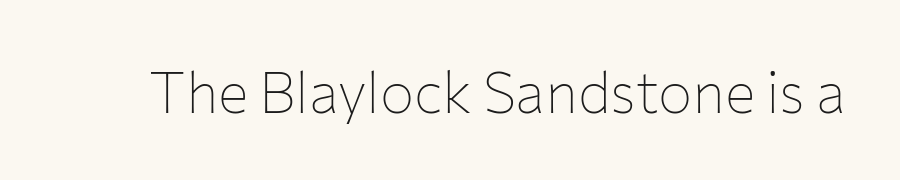
The gap between lines stays unmarked. Posture: vertical. Does the type have serifs? No, each stem ends abruptly. Note the varied advance widths — an 'i' is clearly narrower than an 'm'. The letters look calm and open, with moderate or lighter stems. Here the glyphs are tracked normally, forming tight word shapes.
